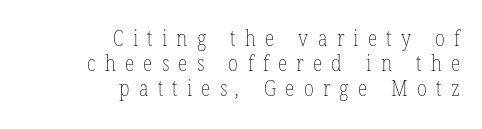
The image shows 22 px text type; set right-aligned, tight line spacing (1.13x), unusually wide letter spacing (+0.42 em), not underlined.
